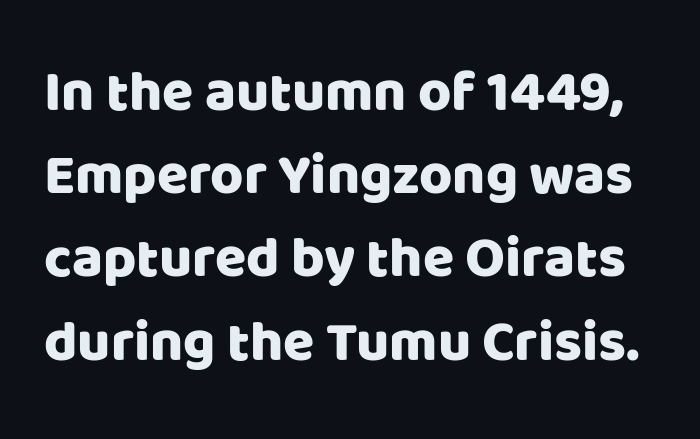
{"serif": "no", "italic": "no", "width": "normal", "stroke_contrast": "low", "x_height": "large", "monospaced": "no", "underline": "no", "line_spacing": "normal", "line_spacing_ratio": 1.46, "letter_spacing": "normal", "letter_spacing_em": 0.0, "glyph_px": 57}
